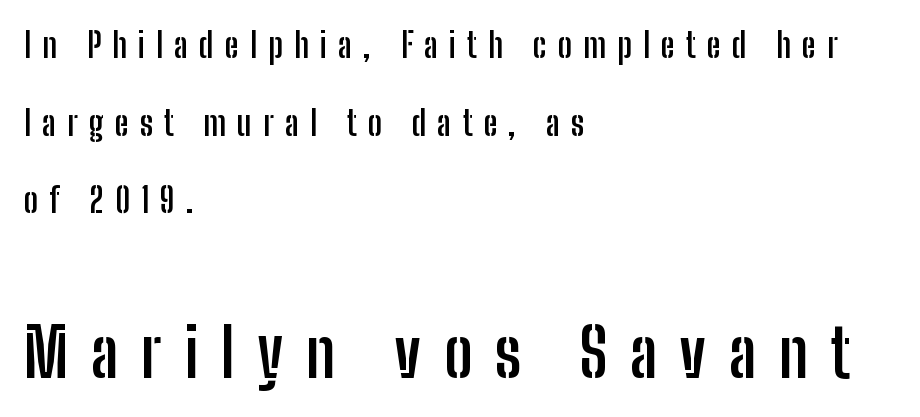
Q: Is the text bold? A: Yes.
Q: Is the text italic (slanted)? A: No, it is upright.
Q: Is the typeface a serif or a sans-serif typeface? A: Sans-serif.
Q: Is the text underlined? A: No.
Q: How is the paragraph aligned? A: Left-aligned.
Q: Is the spacing between letters normal or unusually wide? A: Unusually wide.
Q: Is the spacing between lines tight, normal or loose? A: Loose.
Q: Which block of text is set in a larger size, the first (top) or the second (bottom)? A: The second (bottom) one.
Q: Width (condensed, normal, or wide)? A: Condensed.
Q: Stroke contrast? A: Low.
Q: x-height? A: Medium.
Q: Monospaced? A: No.
